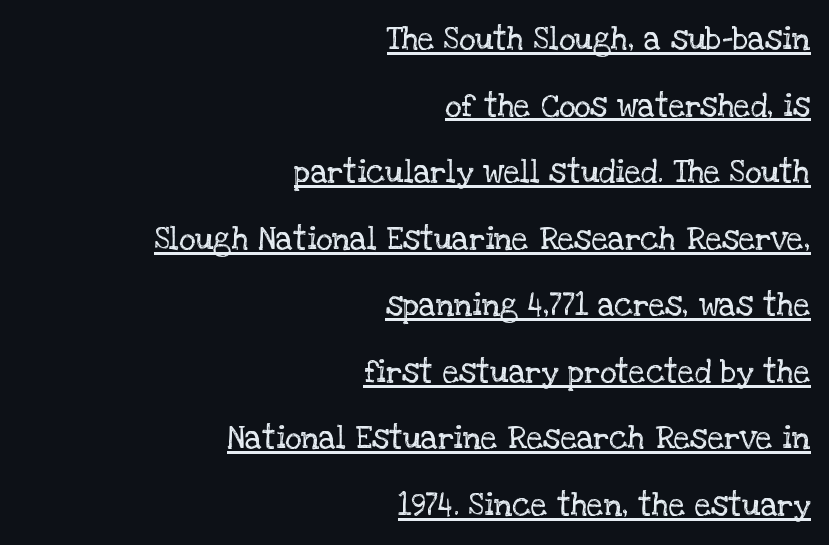
Q: Is the text bold? A: No.
Q: Is the text italic (slanted)? A: No, it is upright.
Q: Is the typeface a serif or a sans-serif typeface? A: Serif.
Q: Is the text underlined? A: Yes.
Q: How is the paragraph aligned? A: Right-aligned.
Q: Is the spacing between letters normal or unusually wide? A: Normal.
Q: Is the spacing between lines tight, normal or loose? A: Loose.
Q: Width (condensed, normal, or wide)? A: Normal.
Q: Stroke contrast? A: Low.
Q: x-height? A: Large.
Q: Monospaced? A: No.
